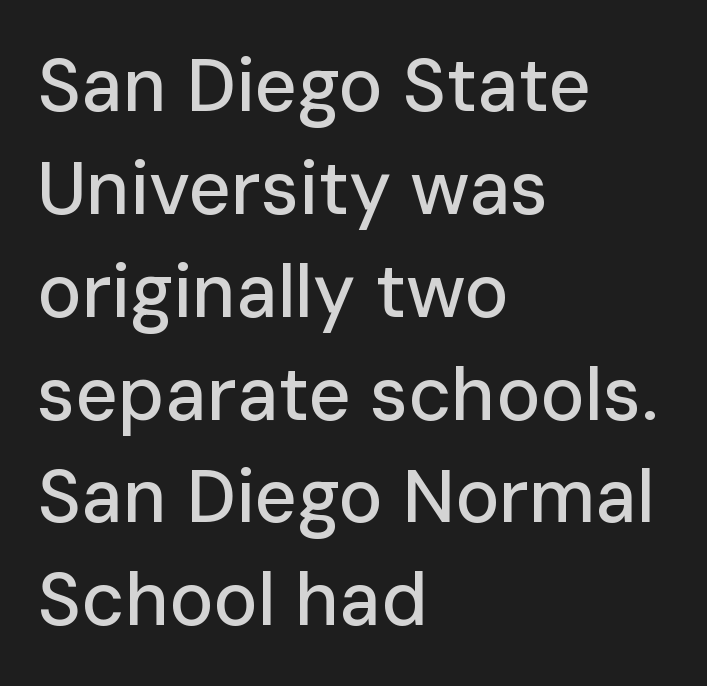
The image shows 74 px sans-serif type, upright; set left-aligned, normal line spacing (1.39x), normal letter spacing, not underlined; low stroke contrast and a medium x-height.
